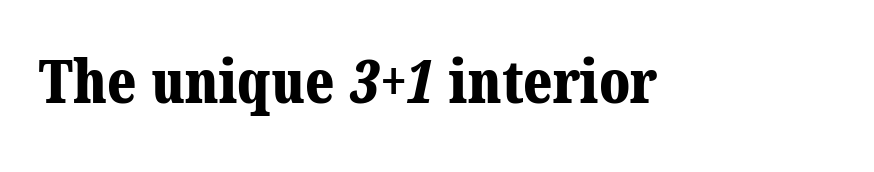
These lines are rendered in a variable-pitch font. This sample uses plain, unmodified letter spacing. Thick stems and heavy bowls — unmistakably bold. No word sits above an underline.
